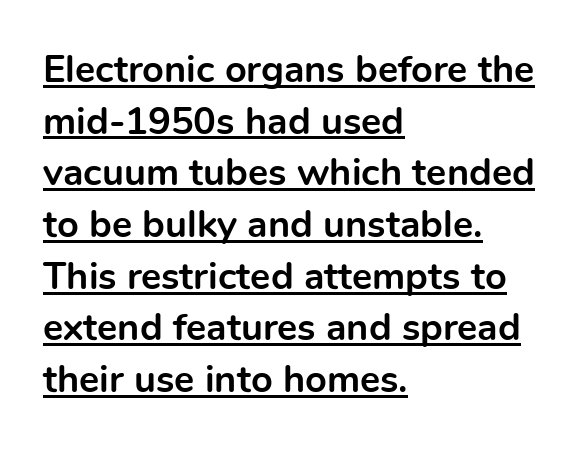
Q: Is the text bold? A: Yes.
Q: Is the text italic (slanted)? A: No, it is upright.
Q: Is the typeface a serif or a sans-serif typeface? A: Sans-serif.
Q: Is the text underlined? A: Yes.
Q: How is the paragraph aligned? A: Left-aligned.
Q: Is the spacing between letters normal or unusually wide? A: Normal.
Q: Is the spacing between lines tight, normal or loose? A: Normal.
Q: Width (condensed, normal, or wide)? A: Normal.
Q: x-height? A: Medium.
Q: Monospaced? A: No.
